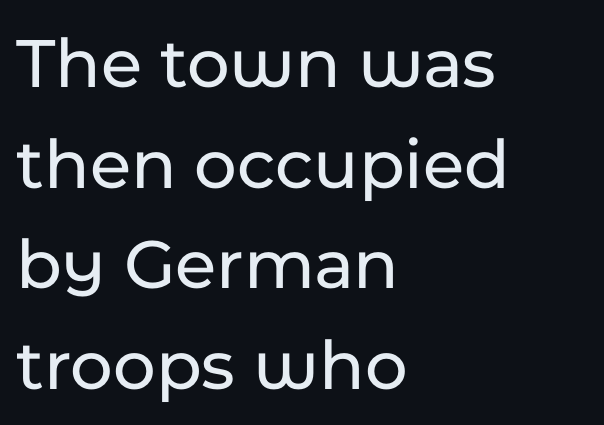
The image shows 73 px sans-serif type, upright; set left-aligned, normal line spacing (1.38x), normal letter spacing, not underlined; low stroke contrast and a medium x-height.
